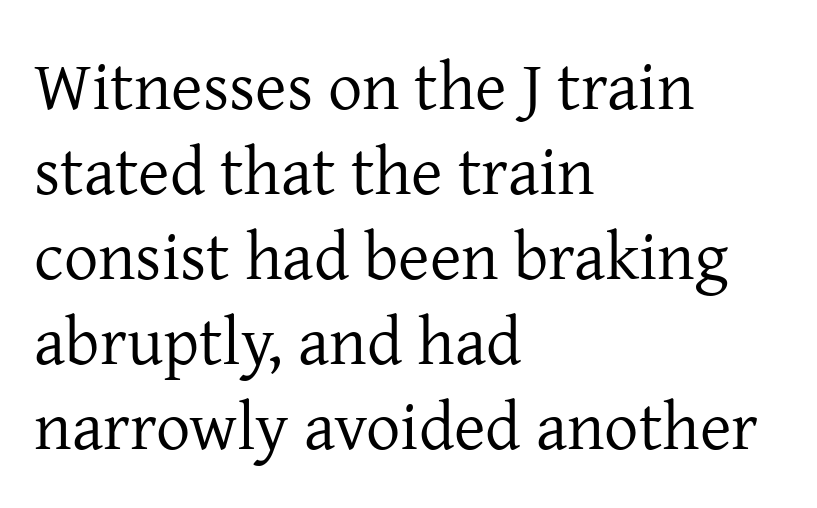
{"serif": "yes", "italic": "no", "bold": "no", "weight": "regular", "width": "normal", "stroke_contrast": "low", "x_height": "medium", "monospaced": "no", "underline": "no", "align": "left", "line_spacing": "normal", "line_spacing_ratio": 1.25, "letter_spacing": "normal", "letter_spacing_em": 0.0, "glyph_px": 68}
